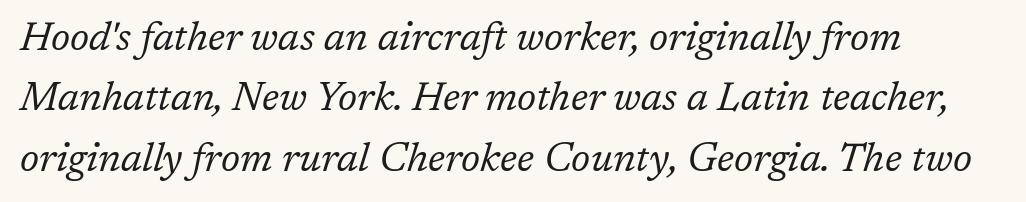
The image shows 40 px regular-weight serif type, italic (leaning right); set left-aligned, normal line spacing (1.51x), normal letter spacing, not underlined; low stroke contrast and a medium x-height.
